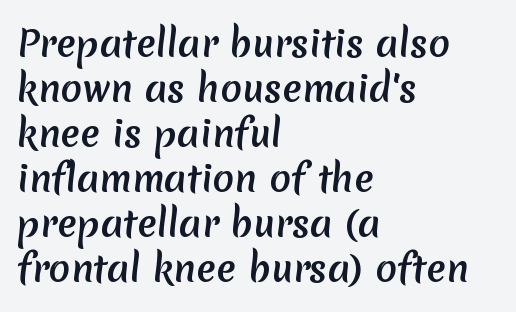
Q: Is the typeface a serif or a sans-serif typeface? A: Sans-serif.
Q: Is the text underlined? A: No.
Q: How is the paragraph aligned? A: Left-aligned.
Q: Is the spacing between letters normal or unusually wide? A: Normal.
Q: Is the spacing between lines tight, normal or loose? A: Normal.
Q: Width (condensed, normal, or wide)? A: Normal.
Q: Stroke contrast? A: Medium.
Q: x-height? A: Medium.
Q: Monospaced? A: No.
